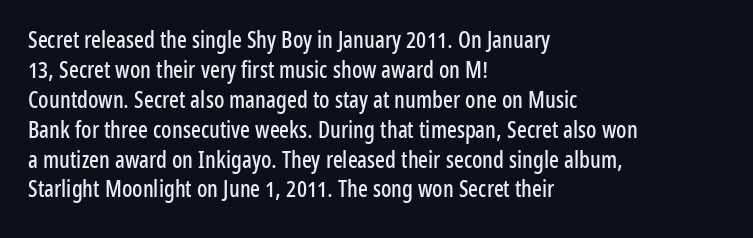
The rendering keeps characters at their native spacing. The string is rendered with underlining switched off. It's the straight-up-and-down kind of type. The paragraph has a hard left edge and a soft right edge. One glance says typical: line gaps are just what's usual.
